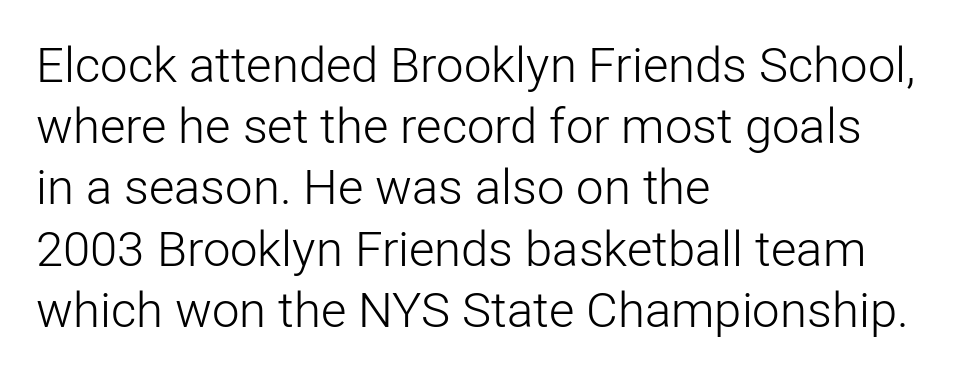
The image shows 49 px light sans-serif type, upright; set left-aligned, normal line spacing (1.25x), normal letter spacing, not underlined; low stroke contrast and a medium x-height.
